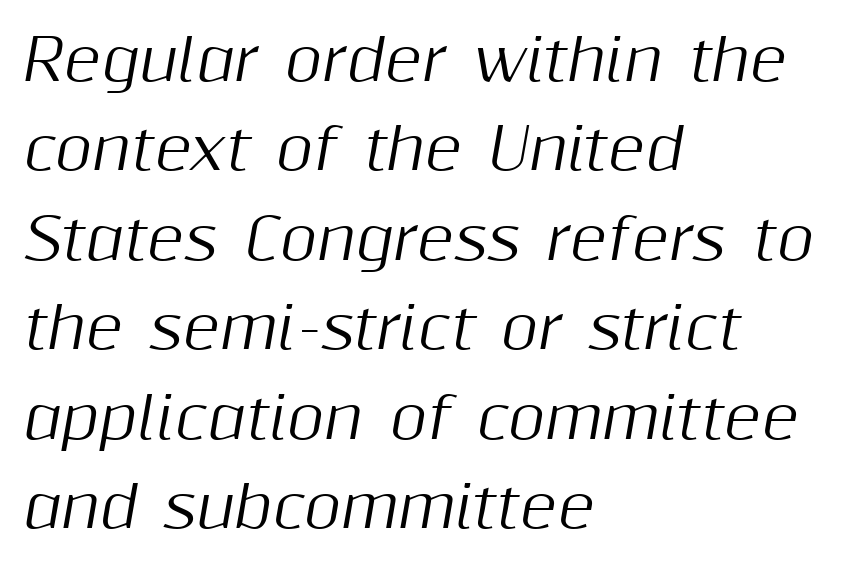
The image shows 57 px text type, italic (leaning right); set left-aligned, normal line spacing (1.57x), normal letter spacing, not underlined; medium stroke contrast and a medium x-height.
